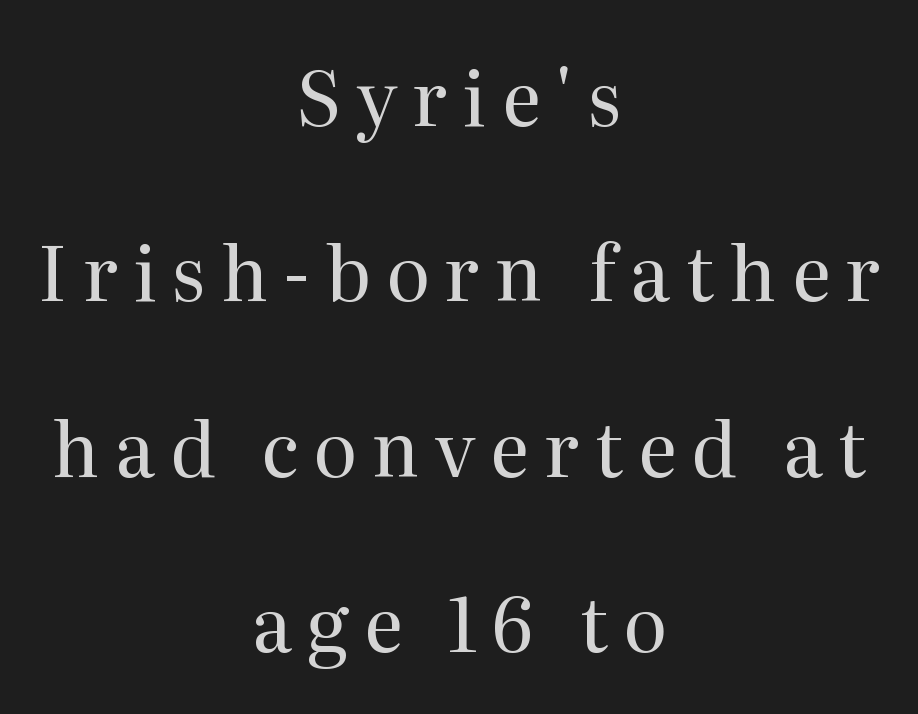
Any mark beneath the type? The region is blank. This block would shrink considerably if given ordinary leading; it's expanded now. The letters are spread apart with noticeably loose tracking. It's the straight-up-and-down kind of type. I'd call this a serif setting — the letters wear small feet.
